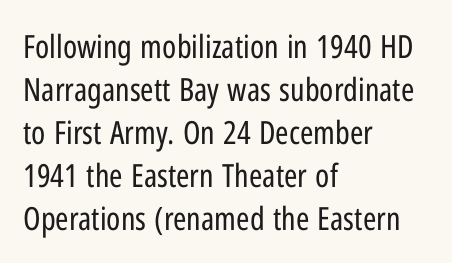
Q: Is the text bold? A: No.
Q: Is the text italic (slanted)? A: No, it is upright.
Q: Is the typeface a serif or a sans-serif typeface? A: Sans-serif.
Q: Is the text underlined? A: No.
Q: How is the paragraph aligned? A: Left-aligned.
Q: Is the spacing between letters normal or unusually wide? A: Normal.
Q: Is the spacing between lines tight, normal or loose? A: Normal.
Q: Width (condensed, normal, or wide)? A: Condensed.
Q: Stroke contrast? A: Low.
Q: x-height? A: Medium.
Q: Monospaced? A: No.
